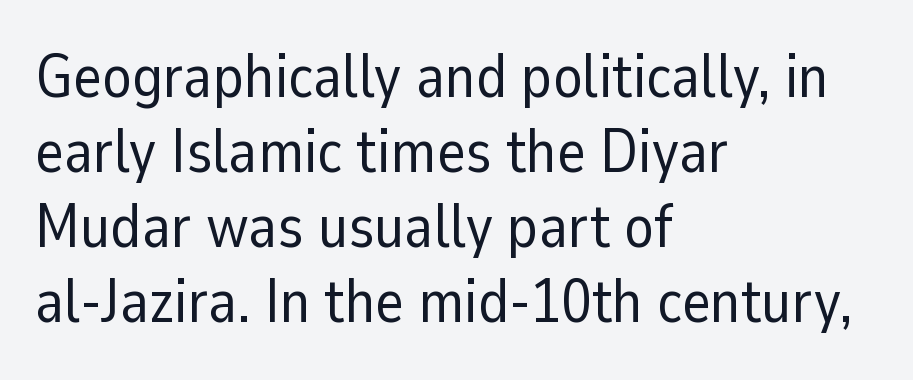
The image shows 61 px regular-weight sans-serif type, upright; set left-aligned, line spacing 1.23x, normal letter spacing, not underlined; low stroke contrast and a medium x-height.
